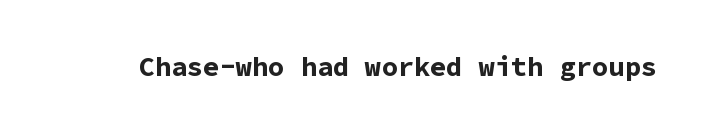
The image shows 27 px bold type, upright; set normal letter spacing, not underlined.
